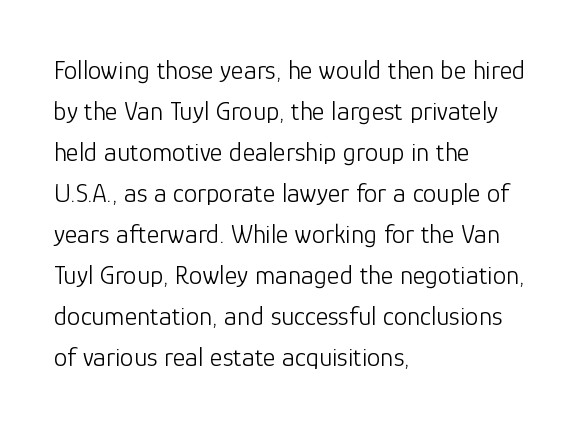
{"italic": "no", "bold": "no", "underline": "no", "align": "left", "line_spacing": "normal", "line_spacing_ratio": 1.52, "letter_spacing": "normal", "letter_spacing_em": 0.0, "glyph_px": 27}
